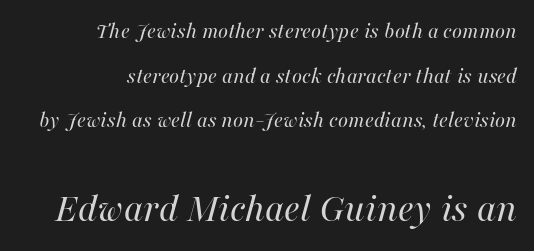
The letters advance in unequal steps, a hallmark of proportional type. Look at the tracking — it's just the regular setting, nothing added. Compared with typical paragraphs, the rows here are farther apart. Heaviness? Minimal to ordinary, like unemphasized prose. Typeset ragged left — the right edge is the straight one. Here the second block reads like a headline and the first like body copy.
